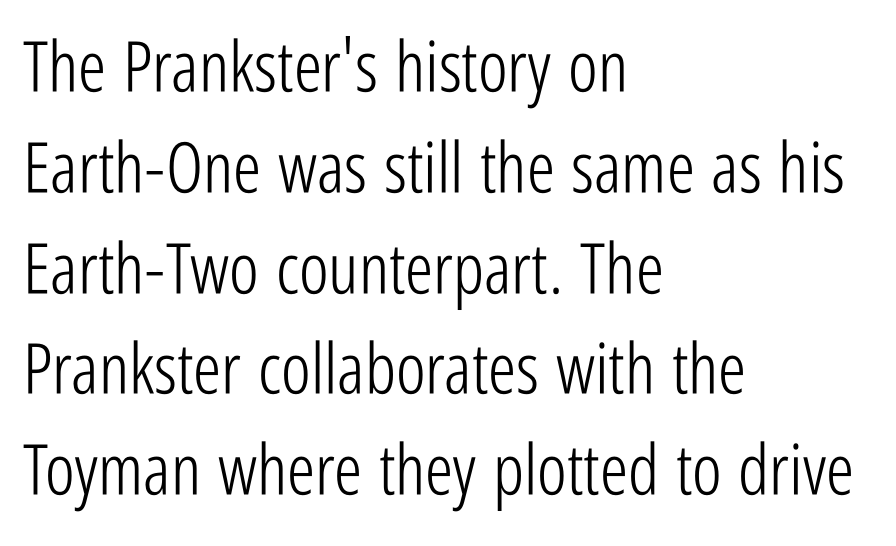
A typesetter would label this face a sans. The type sits square on the baseline with zero lean. Compared with typical body copy, the letter spacing here is the same. Compared with a centered layout, this one pins lines to the left instead. Spacing verdict: proportional, widths tailored to each character. Words float on clear page, feet unadorned.
